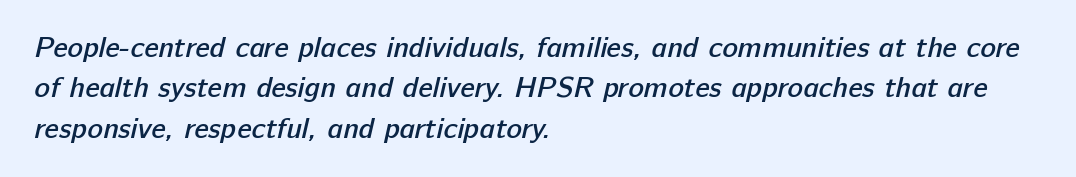
Spacing verdict: proportional, widths tailored to each character. The letterforms sit shoulder to shoulder at normal distance. Is the block centered? No — it sits flush against the left margin. Only glyphs here, with clear space below each row.
